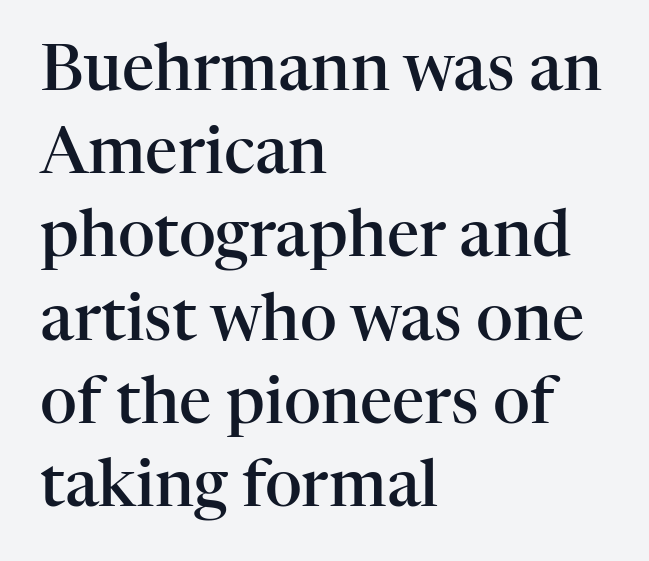
The image shows 64 px semibold serif type, upright; set left-aligned, normal line spacing (1.3x), normal letter spacing, not underlined; high stroke contrast and a medium x-height.
